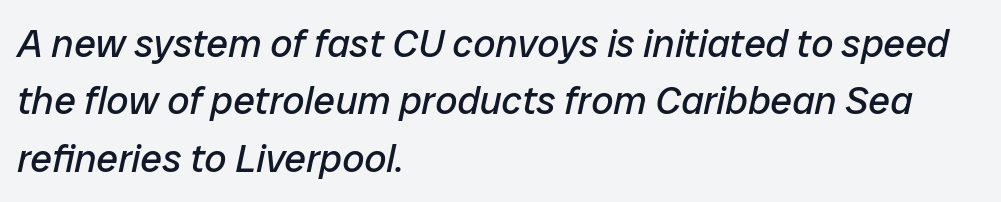
The font sits on the lighter half of the weight spectrum, regular included. This sample uses an oblique cut, with every glyph tilted off the vertical. The space between consecutive lines is moderate. The ragged edge is on the right, which tells us the setting is flush left. The zone under the glyphs is completely vacant. Do the characters align in a grid? No, the font is proportional.
